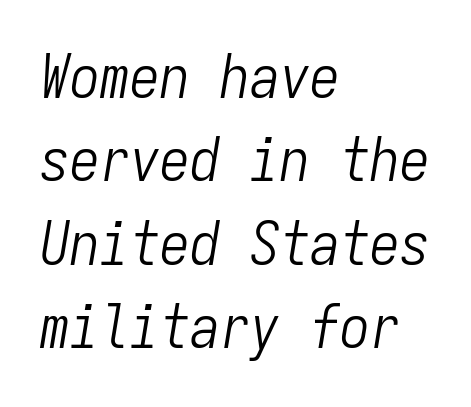
The image shows 60 px light, condensed type, italic (leaning right), monospaced; set left-aligned, normal line spacing (1.39x), normal letter spacing, not underlined; low stroke contrast and a medium x-height.
